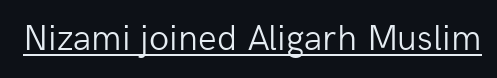
Q: Is the text bold? A: No.
Q: Is the text italic (slanted)? A: No, it is upright.
Q: Is the typeface a serif or a sans-serif typeface? A: Sans-serif.
Q: Is the text underlined? A: Yes.
Q: Is the spacing between letters normal or unusually wide? A: Normal.
Q: Width (condensed, normal, or wide)? A: Normal.
Q: Stroke contrast? A: Low.
Q: x-height? A: Medium.
Q: Monospaced? A: No.
